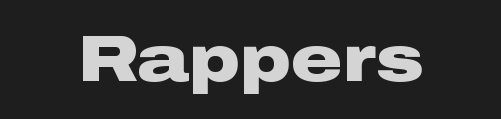
Q: Is the text bold? A: Yes.
Q: Is the text italic (slanted)? A: No, it is upright.
Q: Is the typeface a serif or a sans-serif typeface? A: Sans-serif.
Q: Is the text underlined? A: No.
Q: Is the spacing between letters normal or unusually wide? A: Normal.
Q: Width (condensed, normal, or wide)? A: Wide.
Q: Stroke contrast? A: Low.
Q: x-height? A: Medium.
Q: Monospaced? A: No.
